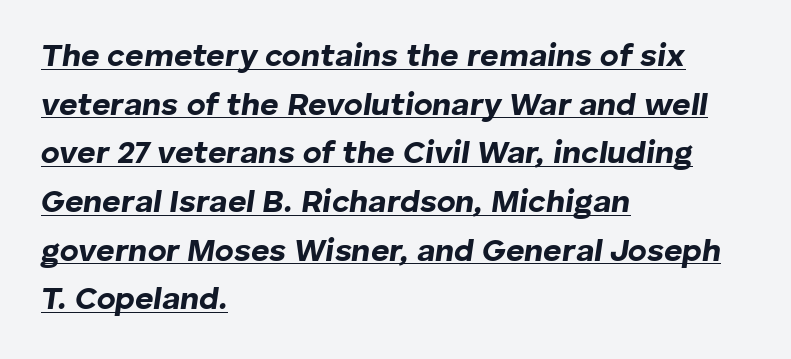
Students, note that the glyphs here touch the page at normal intervals. The passage shown is typed in a proportional face where columns would drift. Heavy, bold letterforms. Reading down the column, the eye jumps a familiar distance to each next line.
